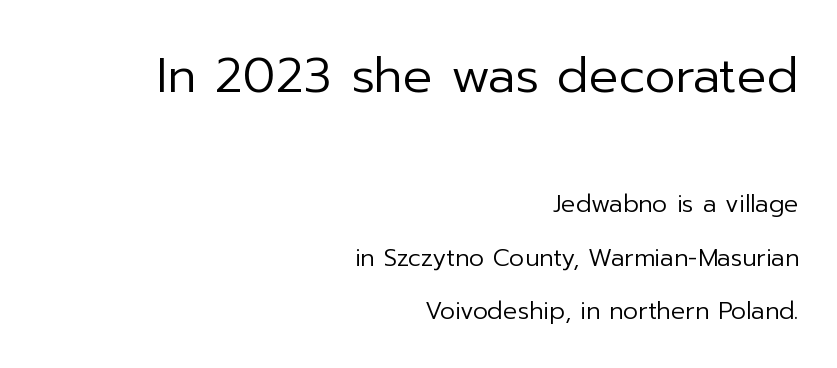
The image shows 49 px regular-weight sans-serif type, upright; set right-aligned, loose line spacing (2.21x), normal letter spacing, not underlined; the first (top) block is 2.04x larger; low stroke contrast and a medium x-height.
